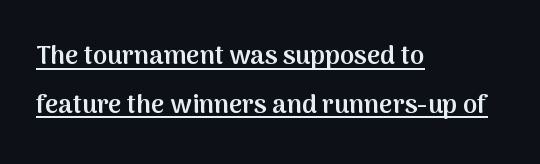
Between one letter and the next there's only the usual sliver of space. The font is running at a semibold setting, under full bold. Italic: no, the glyphs are upright roman. These lines stack with their left ends in a neat column. Each line of the rendering has a horizontal stroke beneath the glyphs.
